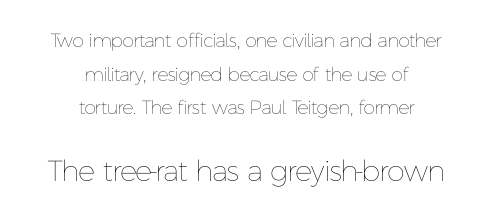
{"italic": "no", "bold": "no", "weight": "thin", "width": "normal", "stroke_contrast": "low", "x_height": "medium", "monospaced": "no", "underline": "no", "align": "center", "line_spacing_ratio": 1.77, "letter_spacing": "normal", "letter_spacing_em": 0.0, "larger_block": "second", "size_ratio": 1.53, "glyph_px": 29}
